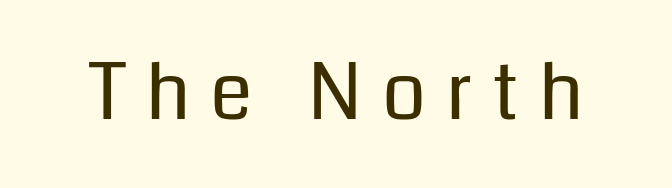
{"serif": "no", "italic": "no", "bold": "no", "weight": "regular", "width": "normal", "stroke_contrast": "low", "x_height": "medium", "monospaced": "no", "underline": "no", "letter_spacing": "wide", "letter_spacing_em": 0.26, "glyph_px": 77}
